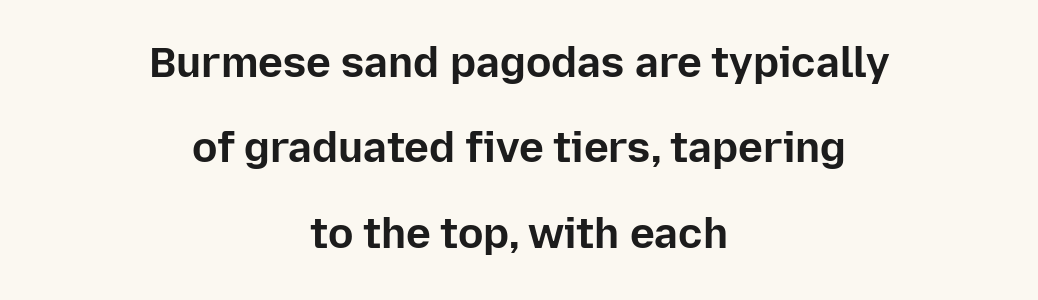
The image shows 42 px bold sans-serif type, upright; set centered, loose line spacing (2.03x), normal letter spacing, not underlined; low stroke contrast and a medium x-height.
